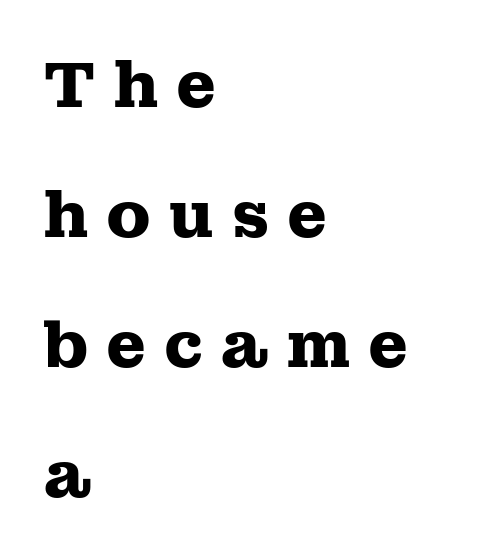
The image shows 65 px heavy, wide serif type, upright; set left-aligned, loose line spacing (2.0x), unusually wide letter spacing (+0.26 em), not underlined; medium stroke contrast and a medium x-height.
